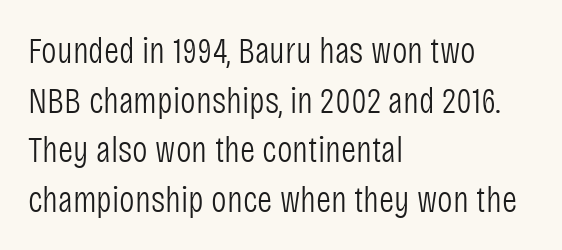
Check where the strokes stop: nothing finishes them off — pure sans. The cut favours lightness, reaching ordinary text weight at its darkest. You could call the tracking neutral — neither tight nor loose. Proportional: the letters do not fall into vertical columns. Which margin do the lines hug? The left one — the right edge is uneven.
